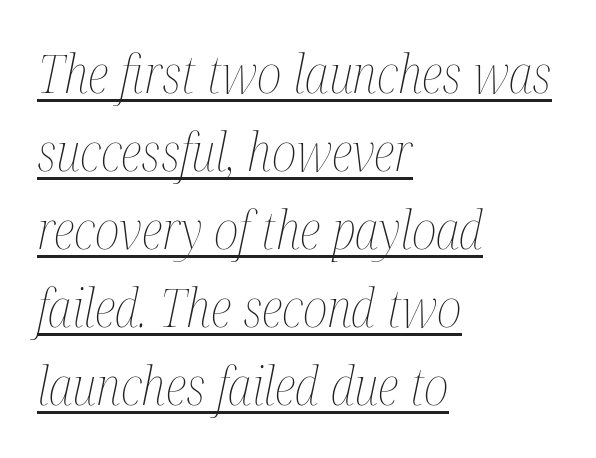
Q: Is the text bold? A: No.
Q: Is the text italic (slanted)? A: Yes, it leans right by about 12 degrees.
Q: Is the text underlined? A: Yes.
Q: How is the paragraph aligned? A: Left-aligned.
Q: Is the spacing between letters normal or unusually wide? A: Normal.
Q: Is the spacing between lines tight, normal or loose? A: Normal.
Q: Width (condensed, normal, or wide)? A: Condensed.
Q: Stroke contrast? A: Medium.
Q: x-height? A: Medium.
Q: Monospaced? A: No.
